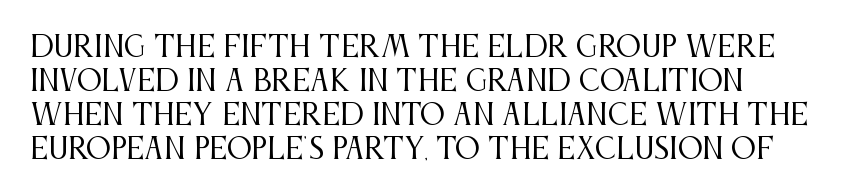
The image shows 28 px regular-weight, condensed serif type, upright; set line spacing 1.22x, normal letter spacing, not underlined; medium stroke contrast and a large x-height.
